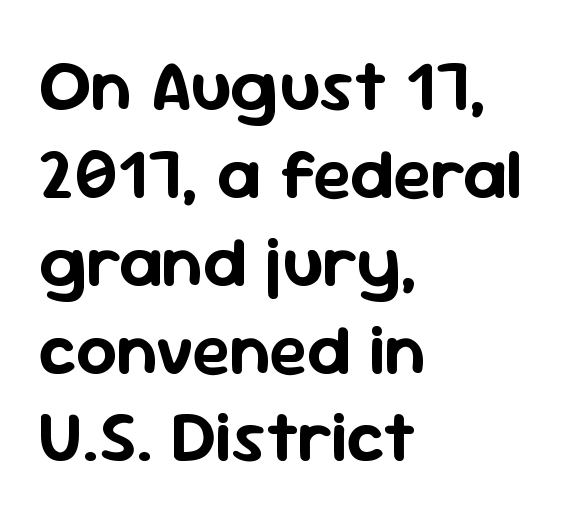
{"serif": "no", "italic": "no", "width": "normal", "stroke_contrast": "low", "x_height": "medium", "monospaced": "no", "underline": "no", "align": "left", "line_spacing_ratio": 1.22, "letter_spacing": "normal", "letter_spacing_em": 0.0, "glyph_px": 72}
